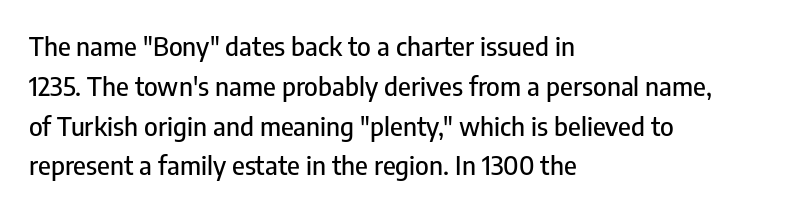
Q: Is the text italic (slanted)? A: No, it is upright.
Q: Is the text underlined? A: No.
Q: How is the paragraph aligned? A: Left-aligned.
Q: Is the spacing between letters normal or unusually wide? A: Normal.
Q: Is the spacing between lines tight, normal or loose? A: Normal.
